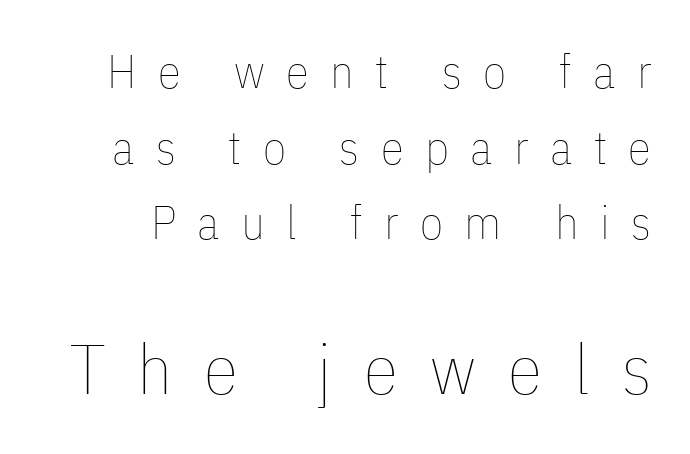
The image shows 70 px thin, condensed type, upright; set normal line spacing (1.61x), unusually wide letter spacing (+0.46 em), not underlined; the second (bottom) block is 1.49x larger; low stroke contrast and a medium x-height.
